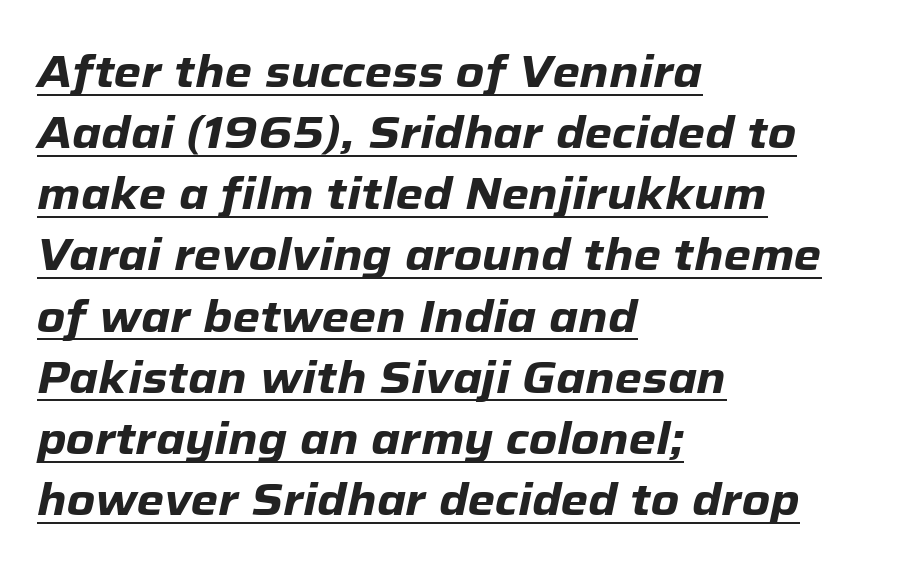
{"italic": "yes", "lean": "right", "slant_degrees": 12, "bold": "yes", "weight": "heavy", "width": "normal", "stroke_contrast": "low", "x_height": "medium", "monospaced": "no", "underline": "yes", "align": "left", "line_spacing": "normal", "line_spacing_ratio": 1.39, "letter_spacing": "normal", "letter_spacing_em": 0.0, "glyph_px": 44}
